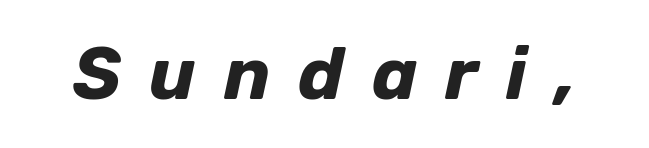
The image shows 73 px bold type, italic (leaning right); set unusually wide letter spacing (+0.38 em), not underlined; low stroke contrast and a medium x-height.
